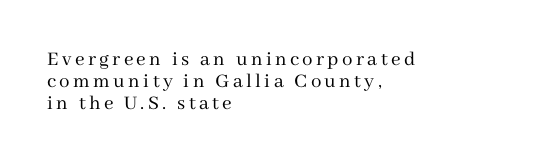
Line spacing here is tight. Italic? Not at all — the glyphs are vertical. Stem width sits at or under what a default text font uses. Caption: multi-line text, flush left, ragged right. Check the space under the baseline: it is left empty.
